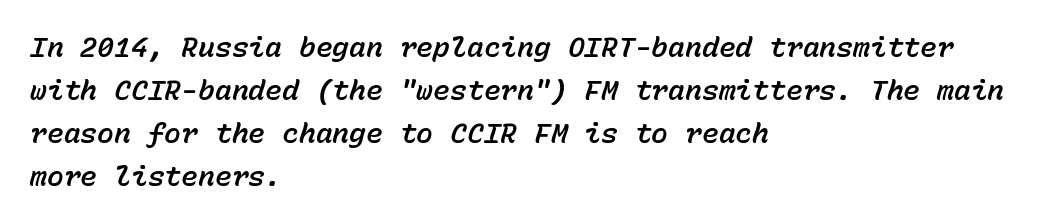
Q: Is the text italic (slanted)? A: Yes, it leans right by about 15 degrees.
Q: Is the text underlined? A: No.
Q: How is the paragraph aligned? A: Left-aligned.
Q: Is the spacing between letters normal or unusually wide? A: Normal.
Q: Is the spacing between lines tight, normal or loose? A: Normal.
Q: Width (condensed, normal, or wide)? A: Normal.
Q: Stroke contrast? A: Low.
Q: x-height? A: Medium.
Q: Monospaced? A: Yes.
